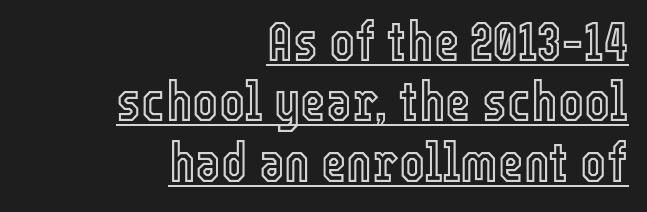
Q: Is the text italic (slanted)? A: No, it is upright.
Q: Is the text underlined? A: Yes.
Q: How is the paragraph aligned? A: Right-aligned.
Q: Is the spacing between letters normal or unusually wide? A: Normal.
Q: Is the spacing between lines tight, normal or loose? A: Tight.
Q: Width (condensed, normal, or wide)? A: Condensed.
Q: x-height? A: Medium.
Q: Monospaced? A: No.
